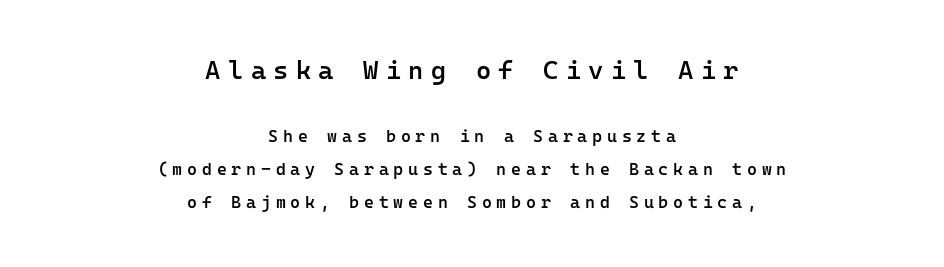
Leftover space on each line is divided equally before and after the words. Underline: absent. The emphasis by scale lands on block number one, above. A fair bit of extra ink — the face is semibold, not bold.
